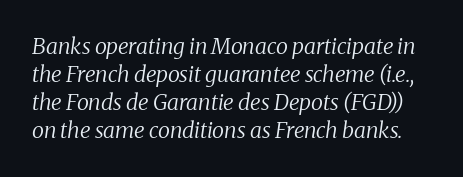
The image shows 22 px text type, italic (leaning right); set normal line spacing (1.28x), normal letter spacing, not underlined.
